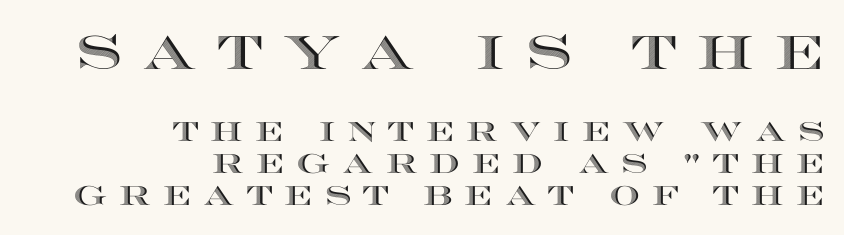
{"italic": "no", "width": "wide", "x_height": "large", "monospaced": "no", "underline": "no", "align": "right", "line_spacing_ratio": 1.18, "letter_spacing": "wide", "letter_spacing_em": 0.45, "larger_block": "first", "size_ratio": 1.74, "glyph_px": 47}
